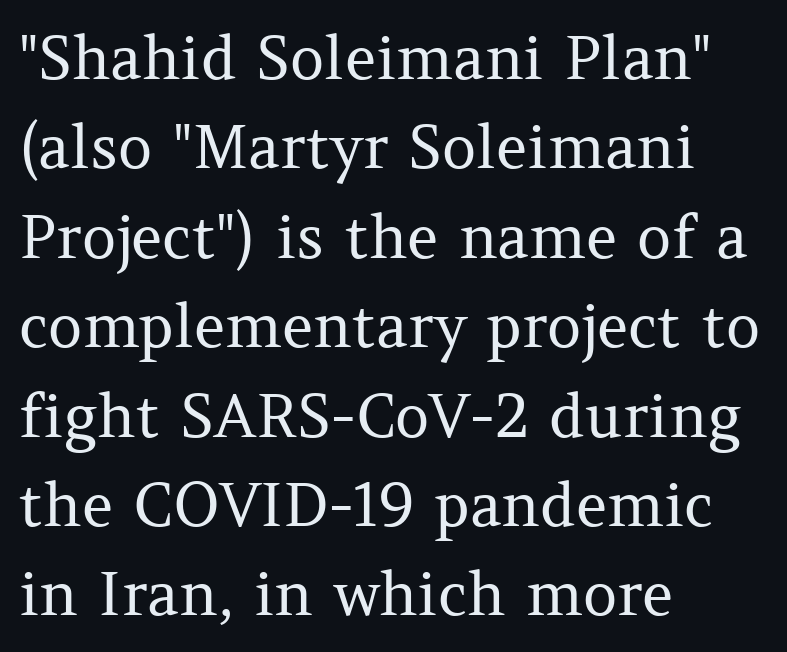
All the whitespace from short lines collects on the right. This sample has the flowing, uneven cadence of proportional lettering. Reading down the column, the eye jumps a familiar distance to each next line. Just letters on the line, the space beneath them empty. Characters follow at the spacing the type designer built in.
